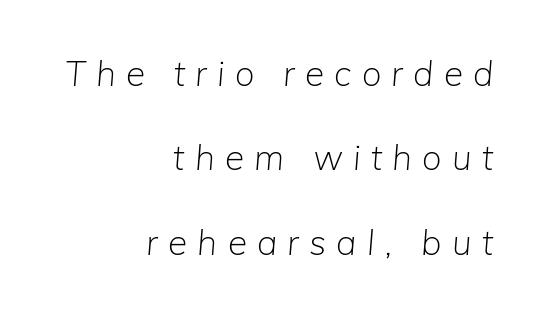
Q: Is the text bold? A: No.
Q: Is the text italic (slanted)? A: Yes, it leans right by about 5 degrees.
Q: Is the text underlined? A: No.
Q: How is the paragraph aligned? A: Right-aligned.
Q: Is the spacing between letters normal or unusually wide? A: Unusually wide.
Q: Is the spacing between lines tight, normal or loose? A: Loose.
Q: Width (condensed, normal, or wide)? A: Normal.
Q: Stroke contrast? A: Low.
Q: x-height? A: Medium.
Q: Monospaced? A: No.
